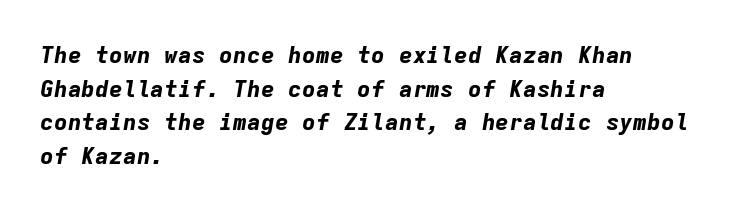
Q: Is the text bold? A: Yes.
Q: Is the text italic (slanted)? A: Yes, it leans right by about 9 degrees.
Q: Is the text underlined? A: No.
Q: How is the paragraph aligned? A: Left-aligned.
Q: Is the spacing between letters normal or unusually wide? A: Normal.
Q: Is the spacing between lines tight, normal or loose? A: Normal.
